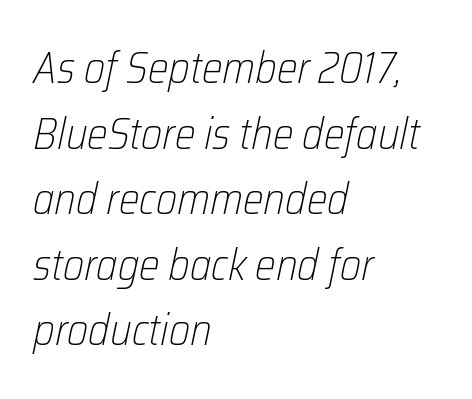
The image shows 44 px light, condensed type, italic (leaning right); set left-aligned, normal line spacing (1.49x), normal letter spacing, not underlined; low stroke contrast and a medium x-height.
